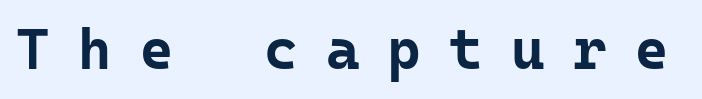
The image shows 57 px bold sans-serif type, upright, monospaced; set unusually wide letter spacing (+0.5 em), not underlined; low stroke contrast and a medium x-height.
